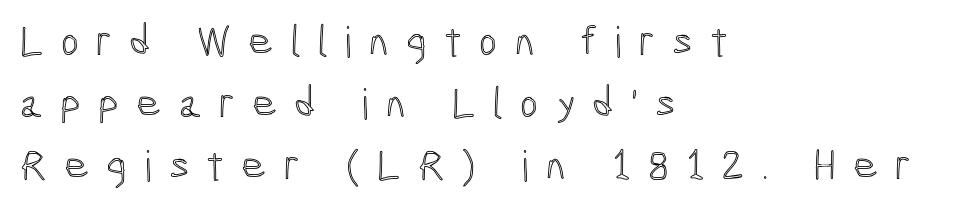
Substantial extra tracking has been applied to these lines. Reading down the block, your eye returns to a fixed left position each line. Does the lettering tilt? It doesn't — this is upright. Underlining? Definitely not there. These lines are rendered in a variable-pitch font. In terms of leading, this rendering sits right in the middle.
